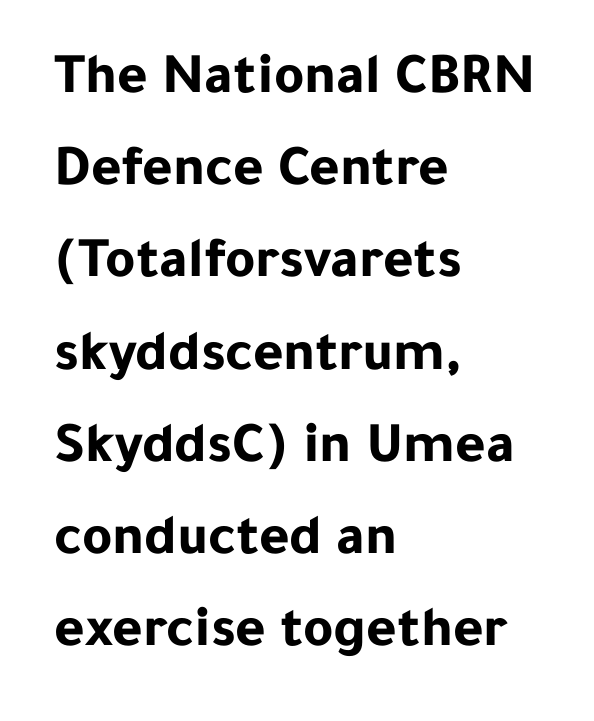
{"serif": "no", "italic": "no", "bold": "yes", "weight": "bold", "width": "normal", "stroke_contrast": "low", "x_height": "medium", "monospaced": "no", "underline": "no", "align": "left", "line_spacing": "normal", "line_spacing_ratio": 1.59, "letter_spacing": "normal", "letter_spacing_em": 0.0, "glyph_px": 58}
